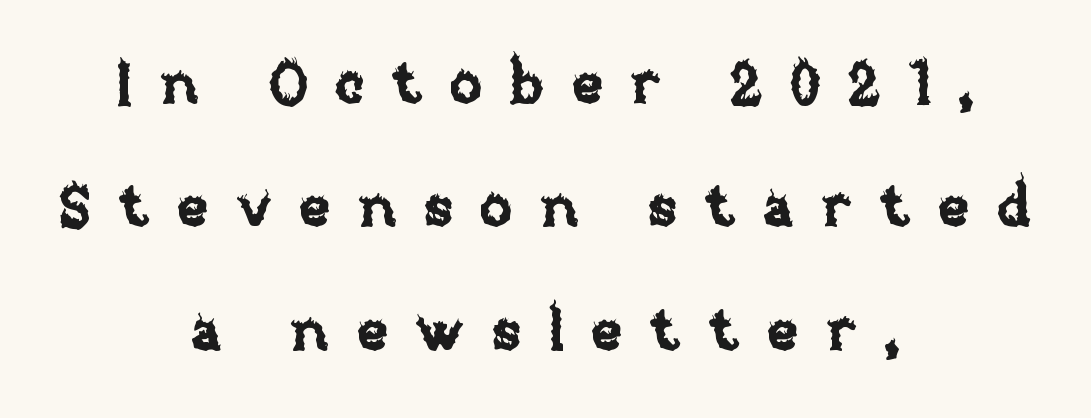
Q: Is the text italic (slanted)? A: No, it is upright.
Q: Is the text underlined? A: No.
Q: How is the paragraph aligned? A: Centered.
Q: Is the spacing between letters normal or unusually wide? A: Unusually wide.
Q: Is the spacing between lines tight, normal or loose? A: Loose.
Q: Width (condensed, normal, or wide)? A: Normal.
Q: Stroke contrast? A: Low.
Q: x-height? A: Large.
Q: Monospaced? A: No.
